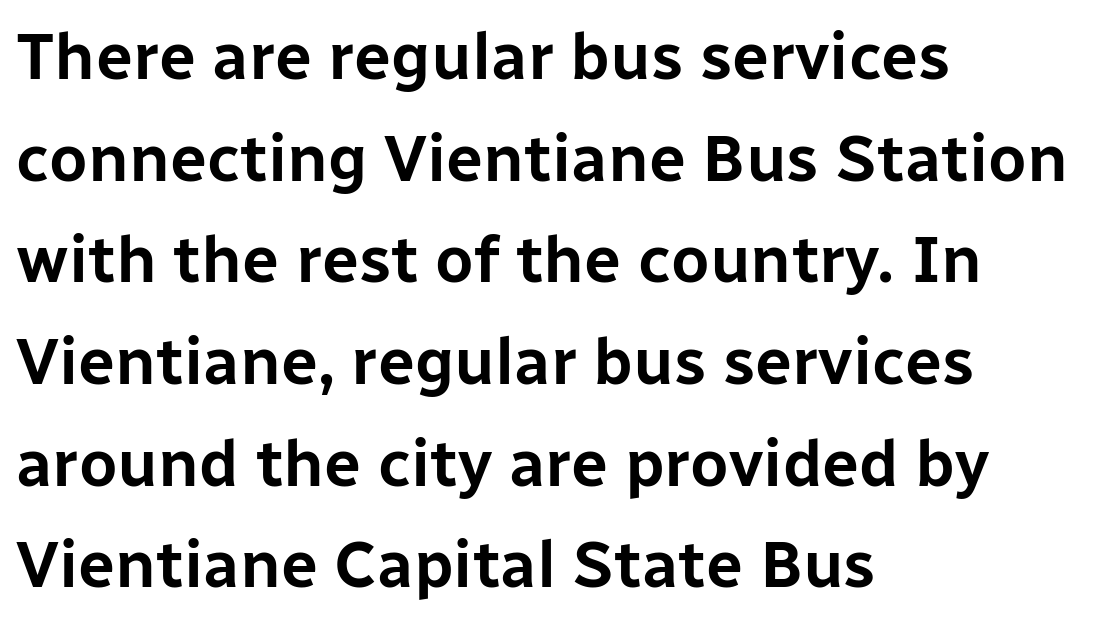
The image shows 66 px sans-serif type, upright; set left-aligned, normal line spacing (1.54x), normal letter spacing, not underlined; low stroke contrast and a medium x-height.
